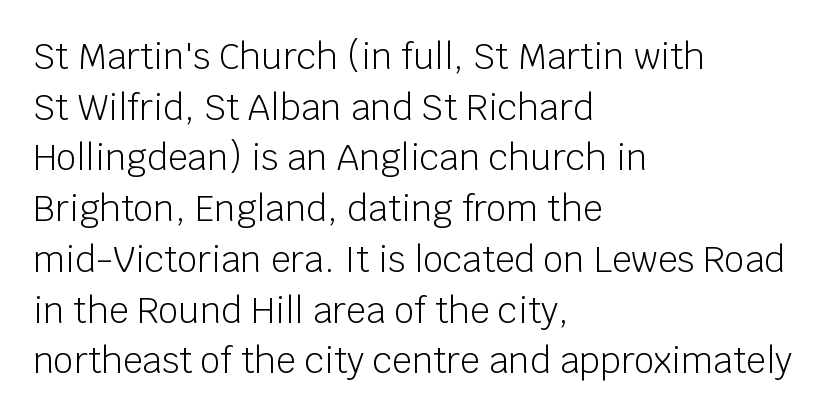
Q: Is the text bold? A: No.
Q: Is the text italic (slanted)? A: No, it is upright.
Q: Is the typeface a serif or a sans-serif typeface? A: Sans-serif.
Q: Is the text underlined? A: No.
Q: How is the paragraph aligned? A: Left-aligned.
Q: Is the spacing between letters normal or unusually wide? A: Normal.
Q: Is the spacing between lines tight, normal or loose? A: Normal.
Q: Width (condensed, normal, or wide)? A: Normal.
Q: Stroke contrast? A: Low.
Q: x-height? A: Large.
Q: Monospaced? A: No.
